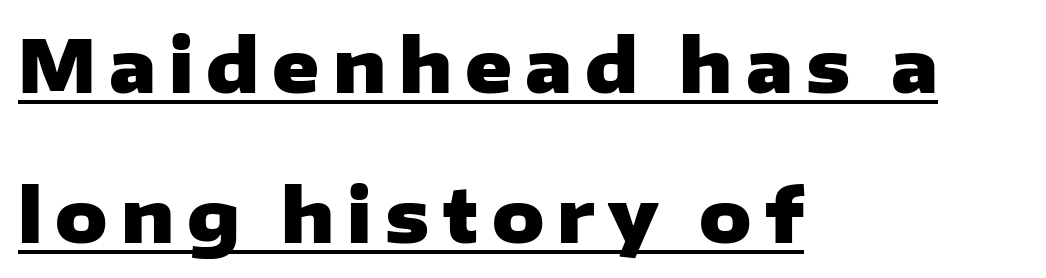
{"serif": "no", "italic": "no", "bold": "yes", "weight": "heavy", "width": "wide", "stroke_contrast": "low", "x_height": "medium", "monospaced": "no", "underline": "yes", "align": "left", "line_spacing": "loose", "line_spacing_ratio": 2.09, "glyph_px": 72}
